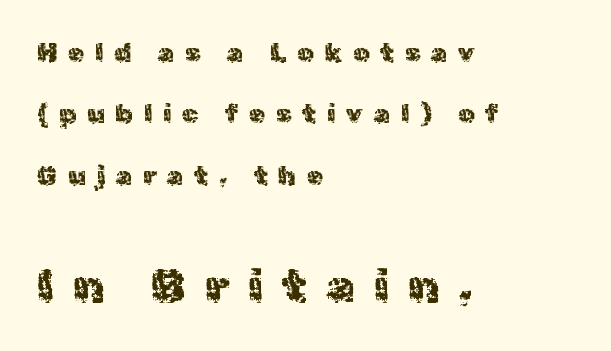
Leading: increased. Style check: upright. The designer gave the closing block more size than the opening block. The characters are drawn with everyday or finer stroke widths.
